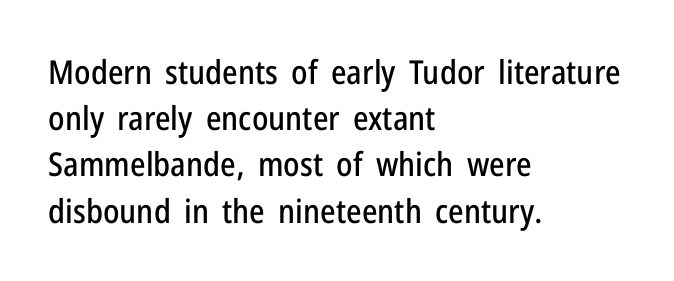
Q: Is the text italic (slanted)? A: No, it is upright.
Q: Is the typeface a serif or a sans-serif typeface? A: Sans-serif.
Q: Is the text underlined? A: No.
Q: How is the paragraph aligned? A: Left-aligned.
Q: Is the spacing between letters normal or unusually wide? A: Normal.
Q: Is the spacing between lines tight, normal or loose? A: Normal.
Q: Width (condensed, normal, or wide)? A: Condensed.
Q: Stroke contrast? A: Low.
Q: x-height? A: Medium.
Q: Monospaced? A: No.
